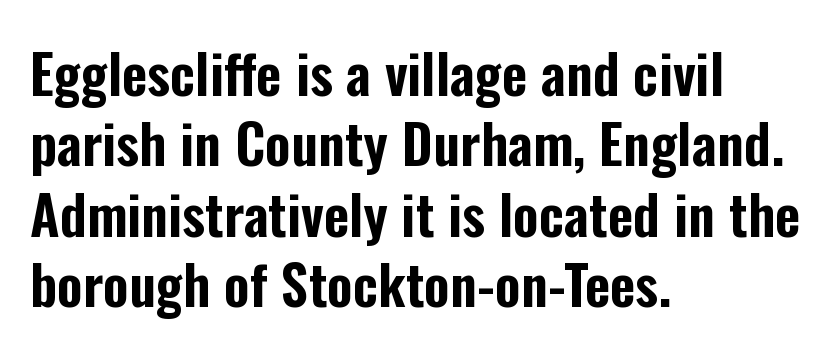
The image shows 55 px condensed sans-serif type, upright; set left-aligned, normal line spacing (1.28x), normal letter spacing, not underlined; low stroke contrast and a medium x-height.
